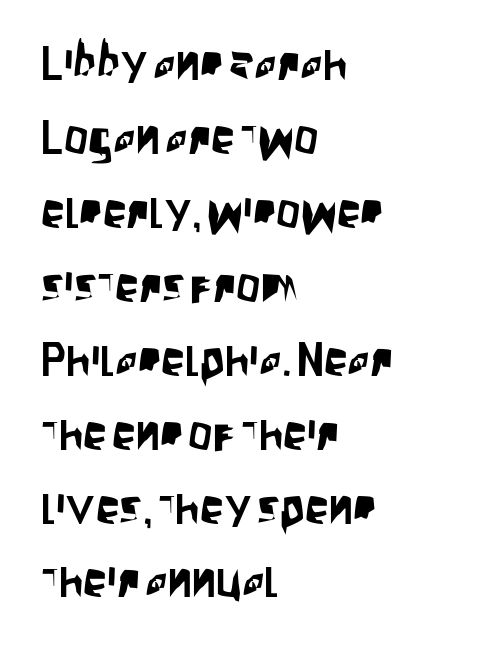
Short note: letters normally spaced. Evenly set lines give the paragraph a standard silhouette. A typesetter would call this proportional, since set widths differ per character. Quick note: underline off. Unlike italic type, these characters show no tilt at all.
